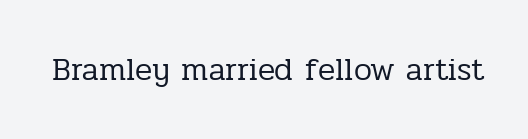
Q: Is the text bold? A: No.
Q: Is the text italic (slanted)? A: No, it is upright.
Q: Is the typeface a serif or a sans-serif typeface? A: Serif.
Q: Is the text underlined? A: No.
Q: Is the spacing between letters normal or unusually wide? A: Normal.
Q: Width (condensed, normal, or wide)? A: Normal.
Q: Stroke contrast? A: Low.
Q: x-height? A: Medium.
Q: Monospaced? A: No.
